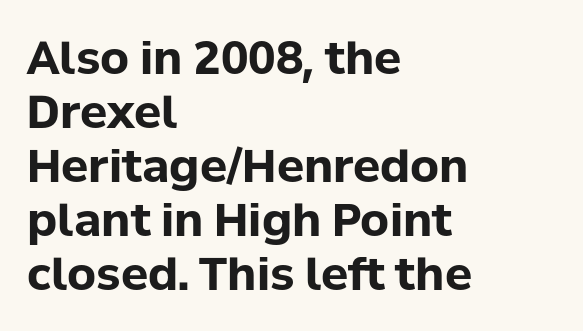
{"serif": "no", "italic": "no", "bold": "yes", "weight": "bold", "width": "normal", "stroke_contrast": "low", "x_height": "medium", "monospaced": "no", "underline": "no", "align": "left", "line_spacing_ratio": 1.2, "letter_spacing": "normal", "letter_spacing_em": 0.0, "glyph_px": 45}
